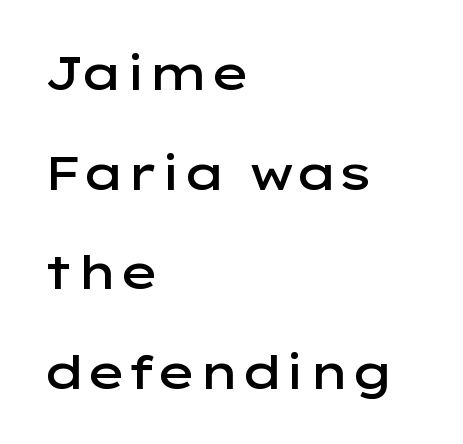
Honestly, the rows look like they've been pulled way apart. Is the letter spacing exaggerated? No — it looks like the ordinary default. The typeface chosen for these lines omits serifs. Lines of text with bare space underneath. This sample has the flowing, uneven cadence of proportional lettering.
